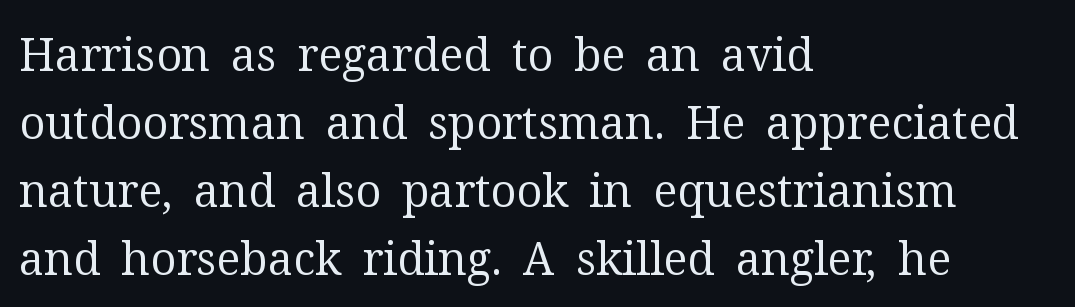
{"serif": "yes", "italic": "no", "bold": "no", "weight": "regular", "width": "normal", "stroke_contrast": "medium", "x_height": "medium", "monospaced": "no", "underline": "no", "align": "left", "line_spacing": "normal", "line_spacing_ratio": 1.51, "letter_spacing": "normal", "letter_spacing_em": 0.0, "glyph_px": 45}
